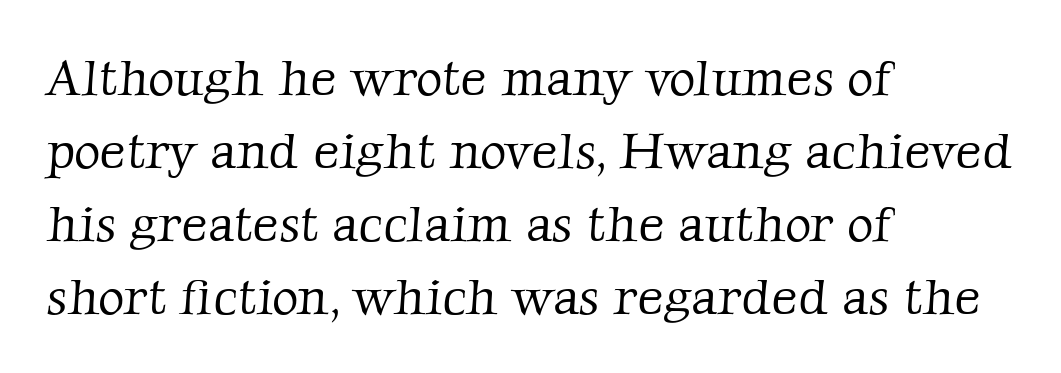
Q: Is the text bold? A: No.
Q: Is the typeface a serif or a sans-serif typeface? A: Serif.
Q: Is the text underlined? A: No.
Q: How is the paragraph aligned? A: Left-aligned.
Q: Is the spacing between letters normal or unusually wide? A: Normal.
Q: Is the spacing between lines tight, normal or loose? A: Normal.
Q: Width (condensed, normal, or wide)? A: Normal.
Q: Stroke contrast? A: Low.
Q: x-height? A: Medium.
Q: Monospaced? A: No.
